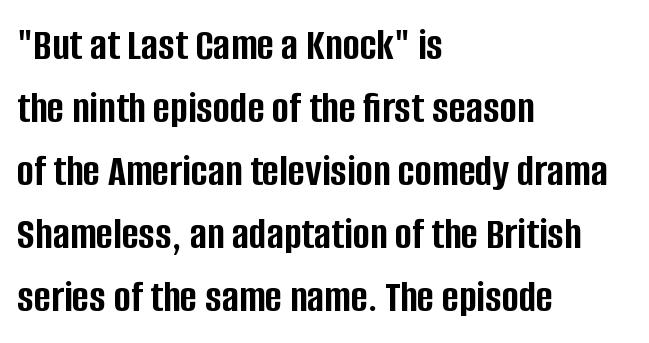
The image shows 46 px semibold, condensed sans-serif type, upright; set left-aligned, normal line spacing (1.37x), normal letter spacing, not underlined; low stroke contrast and a large x-height.
